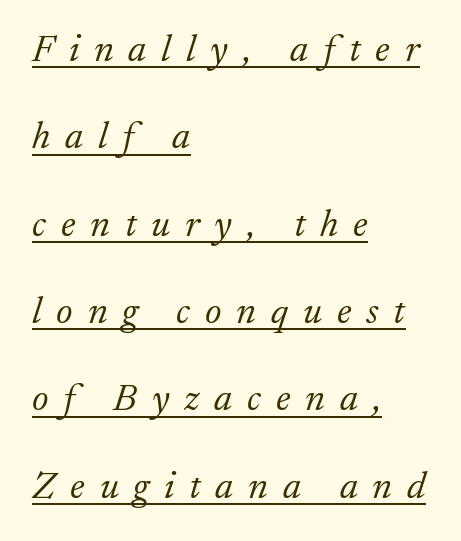
{"serif": "yes", "italic": "yes", "lean": "right", "slant_degrees": 17, "bold": "no", "weight": "light", "width": "normal", "stroke_contrast": "low", "x_height": "small", "monospaced": "no", "underline": "yes", "align": "left", "line_spacing": "loose", "line_spacing_ratio": 2.24, "letter_spacing": "wide", "letter_spacing_em": 0.38, "glyph_px": 39}
